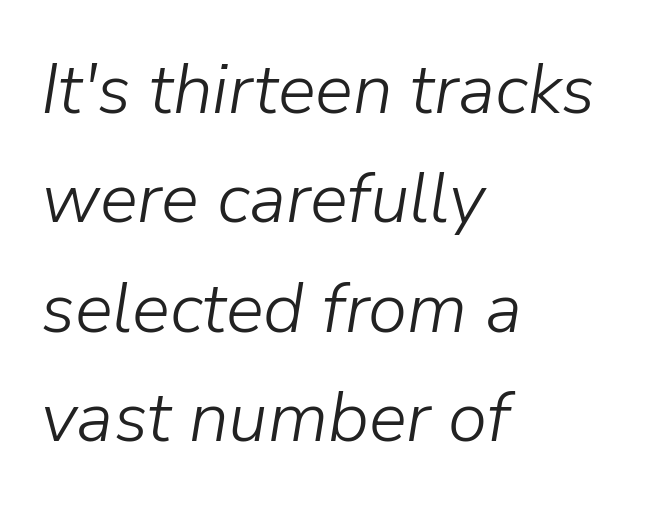
{"italic": "yes", "lean": "right", "slant_degrees": 9, "bold": "no", "weight": "light", "width": "normal", "stroke_contrast": "low", "x_height": "medium", "monospaced": "no", "underline": "no", "align": "left", "line_spacing": "normal", "line_spacing_ratio": 1.54, "letter_spacing": "normal", "letter_spacing_em": 0.0, "glyph_px": 71}
